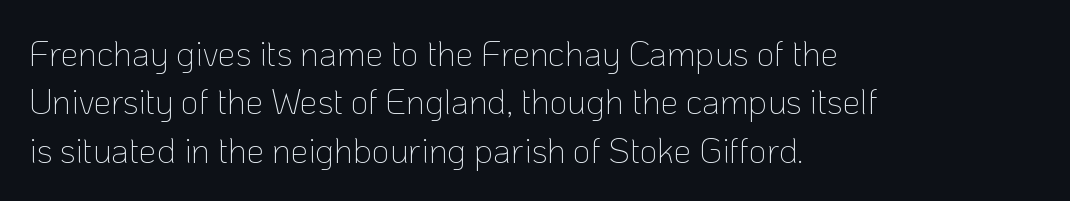
Underlining? Definitely not there. Posture: straight, roman, zero tilt. If you drew a ruler down the left edge, every line would touch it. The letters look calm and open, with moderate or lighter stems. A typesetter would call this zero additional tracking. This block has exactly the height ordinary leading produces.
